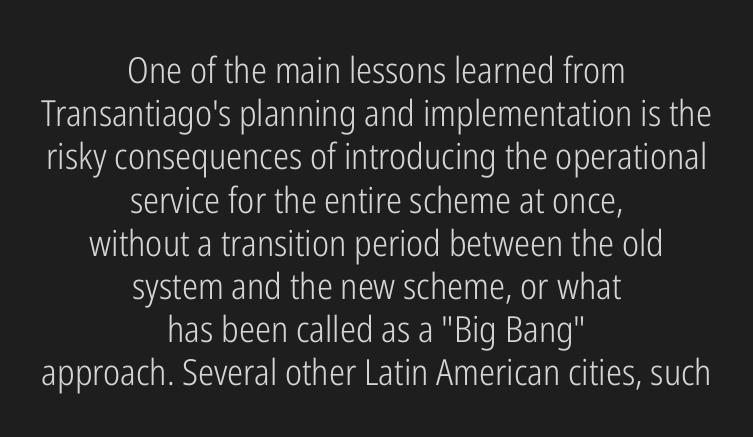
A sans-serif font was chosen for this passage. The line texture is even and compact thanks to regular tracking. Letters have the restrained weight of plain body copy at most. Quick note: underline off.
